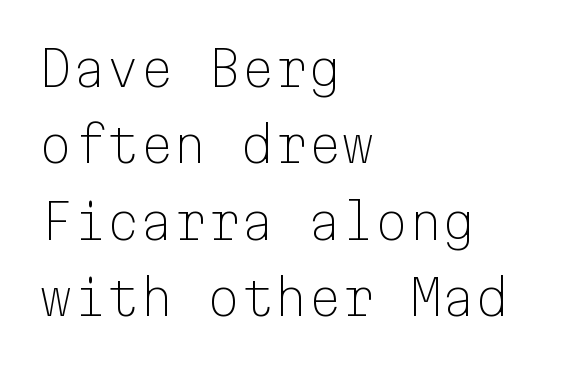
{"serif": "no", "italic": "no", "bold": "no", "weight": "light", "width": "normal", "stroke_contrast": "low", "x_height": "medium", "monospaced": "yes", "underline": "no", "align": "left", "line_spacing": "normal", "line_spacing_ratio": 1.59, "letter_spacing": "normal", "letter_spacing_em": 0.0, "glyph_px": 48}
